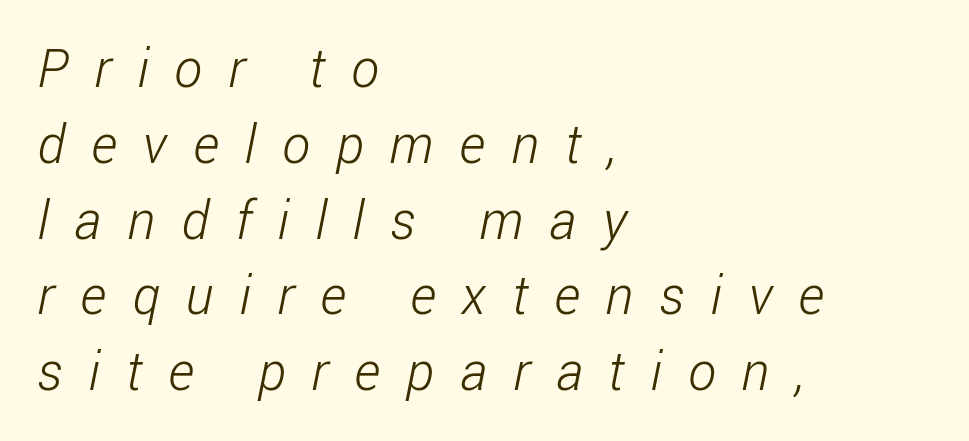
Q: Is the text bold? A: No.
Q: Is the typeface a serif or a sans-serif typeface? A: Sans-serif.
Q: Is the text underlined? A: No.
Q: How is the paragraph aligned? A: Left-aligned.
Q: Is the spacing between letters normal or unusually wide? A: Unusually wide.
Q: Is the spacing between lines tight, normal or loose? A: Normal.
Q: Width (condensed, normal, or wide)? A: Condensed.
Q: Stroke contrast? A: Low.
Q: x-height? A: Medium.
Q: Monospaced? A: No.
